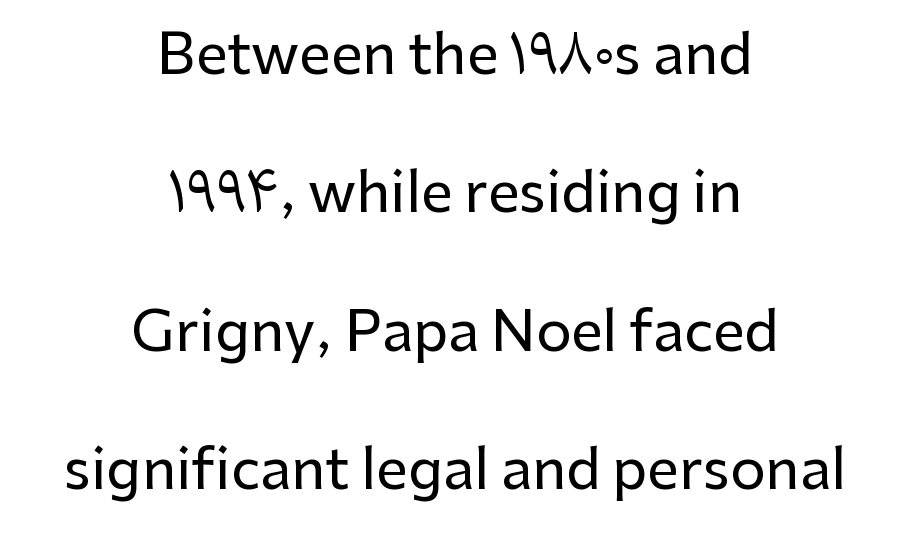
No italicization has been applied; the sample stays upright. The passage shown is typeset with a sans-serif family. Notice how the passage keeps no hard edge, just a central spine. Leading: increased. Type without underlining.
